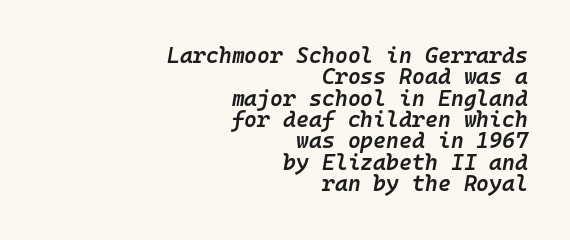
Q: Is the text bold? A: Semi-bold.
Q: Is the text italic (slanted)? A: Yes, it leans right by about 10 degrees.
Q: Is the text underlined? A: No.
Q: How is the paragraph aligned? A: Right-aligned.
Q: Is the spacing between letters normal or unusually wide? A: Normal.
Q: Is the spacing between lines tight, normal or loose? A: Tight.
